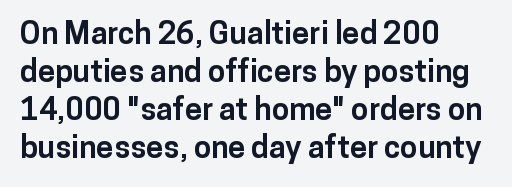
Q: Is the text bold? A: Yes.
Q: Is the text italic (slanted)? A: No, it is upright.
Q: Is the typeface a serif or a sans-serif typeface? A: Sans-serif.
Q: Is the text underlined? A: No.
Q: How is the paragraph aligned? A: Left-aligned.
Q: Is the spacing between letters normal or unusually wide? A: Normal.
Q: Width (condensed, normal, or wide)? A: Normal.
Q: Stroke contrast? A: Low.
Q: x-height? A: Medium.
Q: Monospaced? A: No.
